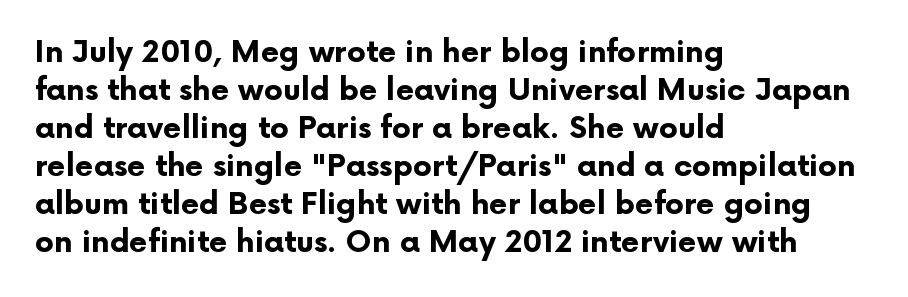
Q: Is the text bold? A: Yes.
Q: Is the text italic (slanted)? A: No, it is upright.
Q: Is the typeface a serif or a sans-serif typeface? A: Sans-serif.
Q: Is the text underlined? A: No.
Q: How is the paragraph aligned? A: Left-aligned.
Q: Is the spacing between letters normal or unusually wide? A: Normal.
Q: Is the spacing between lines tight, normal or loose? A: Normal.
Q: Width (condensed, normal, or wide)? A: Normal.
Q: Stroke contrast? A: Low.
Q: x-height? A: Medium.
Q: Monospaced? A: No.
